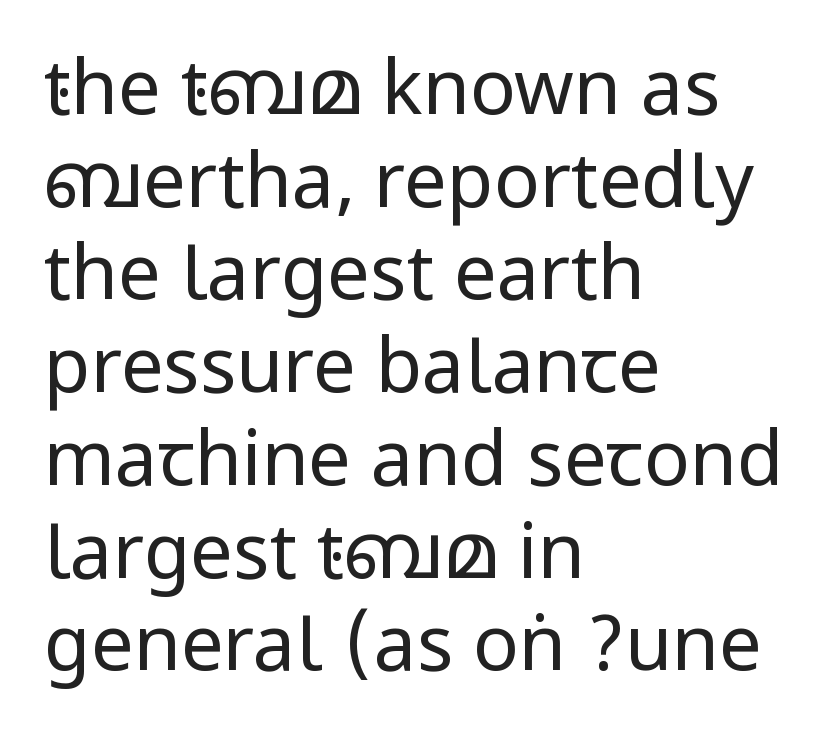
Ordinary non-slanted type is in use. The characters display no serif detailing; their extremities are plain. The typesetting does not lean heavy: it is not bold. Underlining? Definitely not there.
